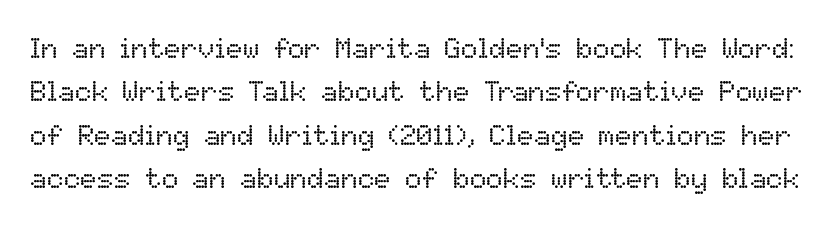
The image shows 28 px regular-weight type, upright; set normal line spacing (1.55x), normal letter spacing, not underlined; low stroke contrast and a medium x-height.
